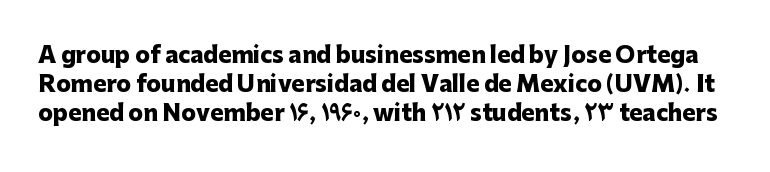
There is no visible air inserted between adjacent glyphs. The lines sit at an ordinary, default distance from one another. The foot of each line stays bare and open. The specimen reads as upright at a glance. Look at the stroke-to-counter ratio: heavy, a bold.
